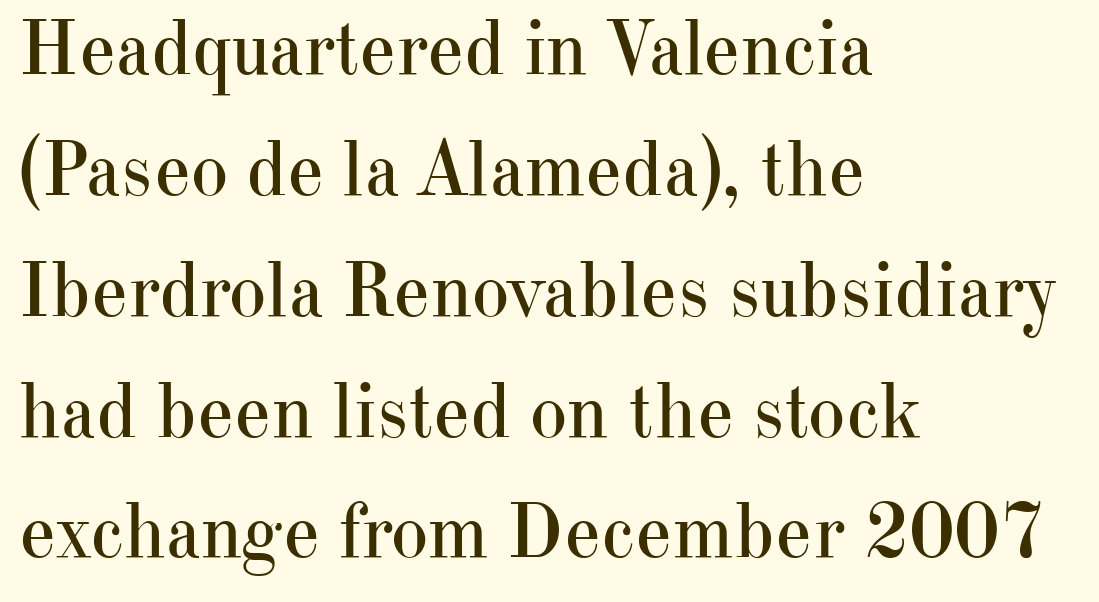
The image shows 79 px regular-weight serif type, upright; set left-aligned, normal line spacing (1.53x), normal letter spacing, not underlined; high stroke contrast and a small x-height.
